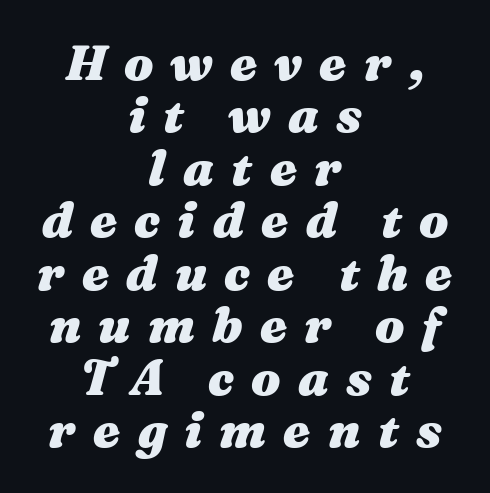
The image shows 49 px heavy, wide type, italic (leaning right); set centered, tight line spacing (1.07x), unusually wide letter spacing (+0.35 em), not underlined; medium stroke contrast and a medium x-height.
